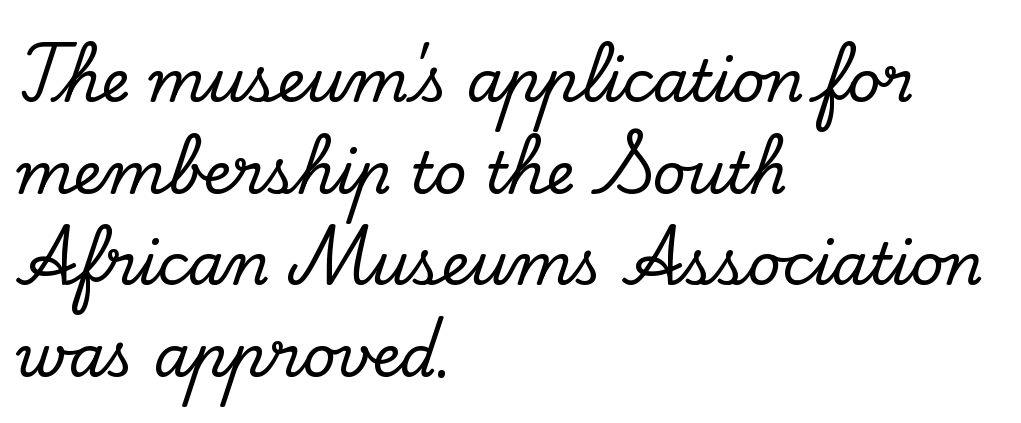
Q: Is the text italic (slanted)? A: Yes.
Q: Is the typeface a serif or a sans-serif typeface? A: Serif.
Q: Is the text underlined? A: No.
Q: How is the paragraph aligned? A: Left-aligned.
Q: Is the spacing between letters normal or unusually wide? A: Normal.
Q: Is the spacing between lines tight, normal or loose? A: Normal.
Q: Width (condensed, normal, or wide)? A: Normal.
Q: Stroke contrast? A: Low.
Q: x-height? A: Small.
Q: Monospaced? A: No.
